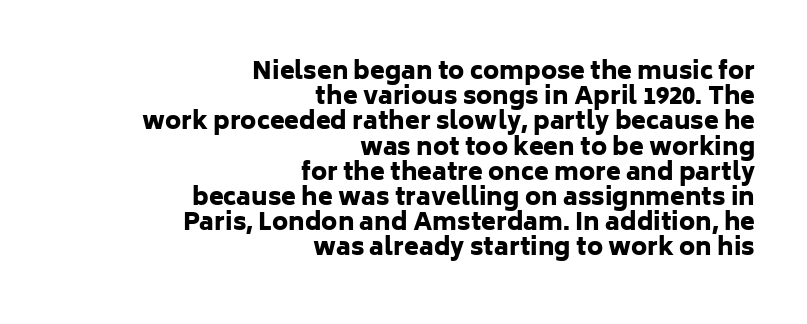
Q: Is the text bold? A: Yes.
Q: Is the text italic (slanted)? A: No, it is upright.
Q: Is the text underlined? A: No.
Q: How is the paragraph aligned? A: Right-aligned.
Q: Is the spacing between letters normal or unusually wide? A: Normal.
Q: Is the spacing between lines tight, normal or loose? A: Tight.
